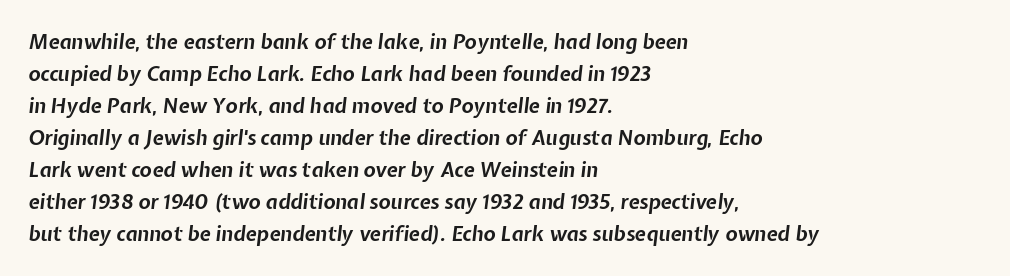
The image shows 20 px bold type, italic (leaning right); set left-aligned, normal line spacing (1.6x), normal letter spacing, not underlined.
